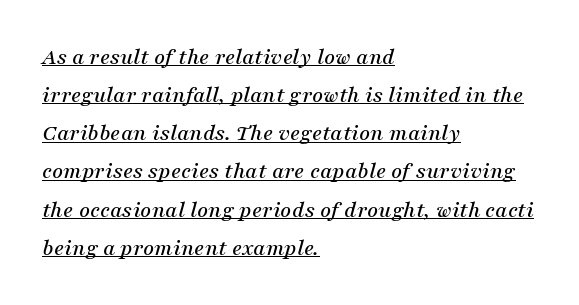
Q: Is the text italic (slanted)? A: Yes, it leans right by about 16 degrees.
Q: Is the text underlined? A: Yes.
Q: How is the paragraph aligned? A: Left-aligned.
Q: Is the spacing between letters normal or unusually wide? A: Normal.
Q: Is the spacing between lines tight, normal or loose? A: Normal.
